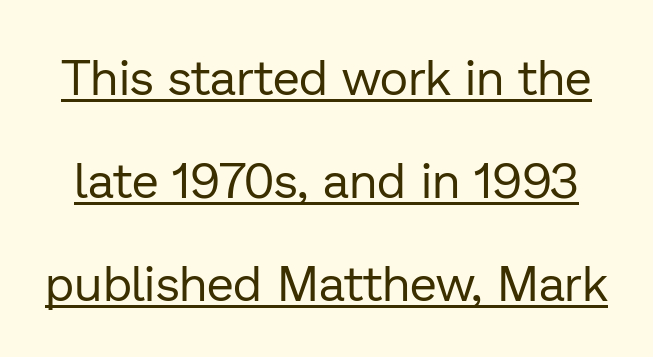
The image shows 49 px regular-weight sans-serif type, upright; set loose line spacing (2.1x), normal letter spacing, underlined; low stroke contrast and a medium x-height.
